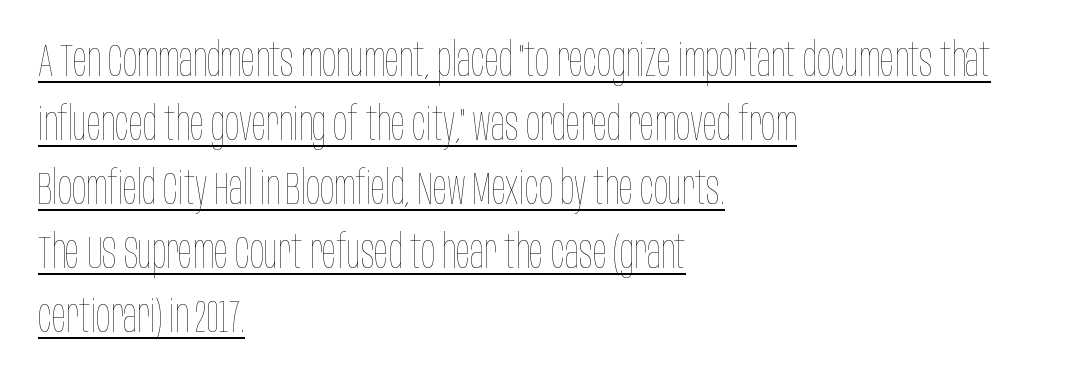
{"italic": "no", "bold": "no", "weight": "thin", "width": "condensed", "stroke_contrast": "low", "x_height": "large", "monospaced": "no", "underline": "yes", "align": "left", "line_spacing": "normal", "line_spacing_ratio": 1.36, "letter_spacing": "normal", "letter_spacing_em": 0.0, "glyph_px": 47}
